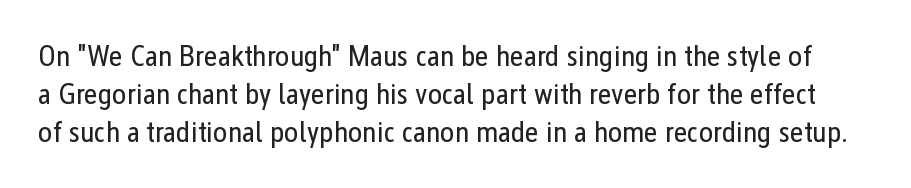
{"serif": "no", "italic": "no", "bold": "no", "weight": "regular", "width": "condensed", "stroke_contrast": "low", "x_height": "medium", "monospaced": "no", "underline": "no", "line_spacing": "normal", "line_spacing_ratio": 1.26, "letter_spacing": "normal", "letter_spacing_em": 0.0, "glyph_px": 30}
